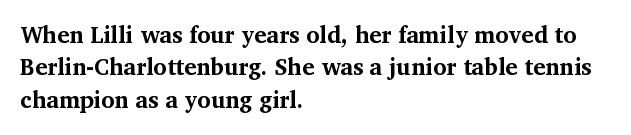
{"italic": "no", "bold": "yes", "underline": "no", "align": "left", "line_spacing": "normal", "line_spacing_ratio": 1.41, "letter_spacing": "normal", "letter_spacing_em": 0.0, "glyph_px": 23}
